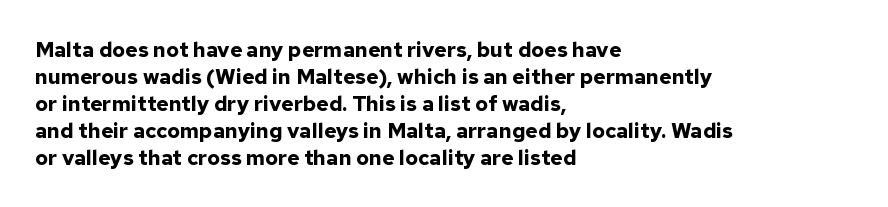
{"italic": "no", "bold": "yes", "underline": "no", "align": "left", "line_spacing": "normal", "line_spacing_ratio": 1.28, "letter_spacing": "normal", "letter_spacing_em": 0.0, "glyph_px": 21}
